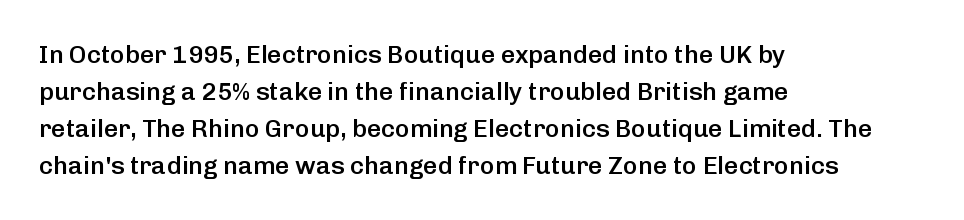
{"italic": "no", "bold": "semi", "underline": "no", "align": "left", "line_spacing": "normal", "line_spacing_ratio": 1.48, "letter_spacing": "normal", "letter_spacing_em": 0.0, "glyph_px": 25}
